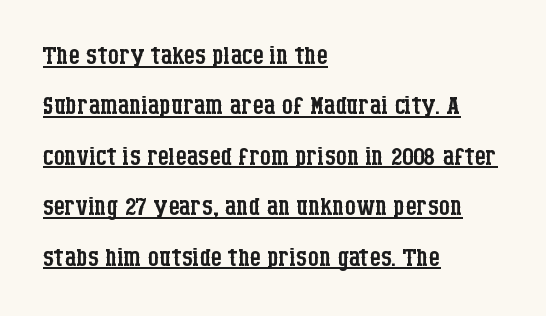
The image shows 35 px regular-weight, condensed serif type, upright; set left-aligned, normal line spacing (1.44x), normal letter spacing, underlined; low stroke contrast and a large x-height.
